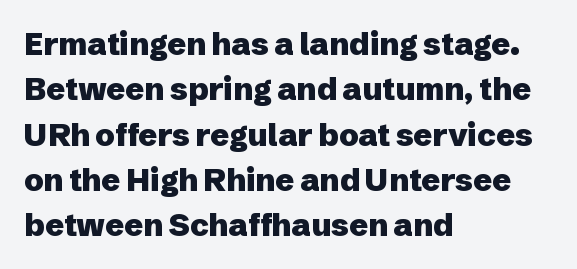
A typesetter would call this proportional, since set widths differ per character. Unlike a traditional serif, this face leaves its strokes unadorned. Look at the tracking — it's just the regular setting, nothing added. Underlining? Definitely not there.
